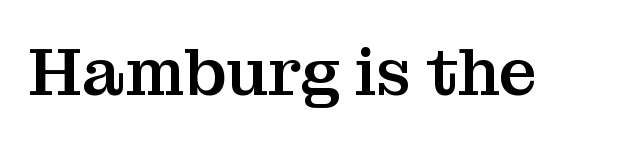
Q: Is the text italic (slanted)? A: No, it is upright.
Q: Is the typeface a serif or a sans-serif typeface? A: Serif.
Q: Is the text underlined? A: No.
Q: Is the spacing between letters normal or unusually wide? A: Normal.
Q: Width (condensed, normal, or wide)? A: Normal.
Q: Stroke contrast? A: Medium.
Q: x-height? A: Medium.
Q: Monospaced? A: No.
